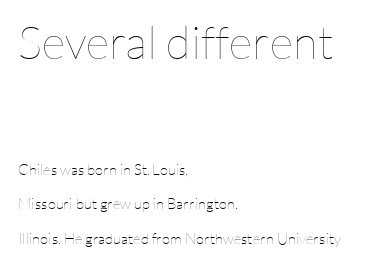
{"italic": "no", "bold": "no", "weight": "thin", "width": "normal", "stroke_contrast": "low", "x_height": "medium", "monospaced": "no", "underline": "no", "align": "left", "line_spacing": "loose", "line_spacing_ratio": 2.3, "letter_spacing": "normal", "letter_spacing_em": 0.0, "larger_block": "first", "size_ratio": 3.07, "glyph_px": 46}
